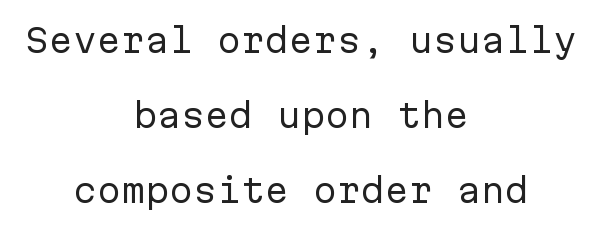
{"serif": "no", "italic": "no", "bold": "no", "weight": "regular", "width": "normal", "stroke_contrast": "low", "x_height": "medium", "monospaced": "yes", "underline": "no", "align": "center", "line_spacing": "loose", "line_spacing_ratio": 2.35, "letter_spacing": "normal", "letter_spacing_em": 0.0, "glyph_px": 32}
